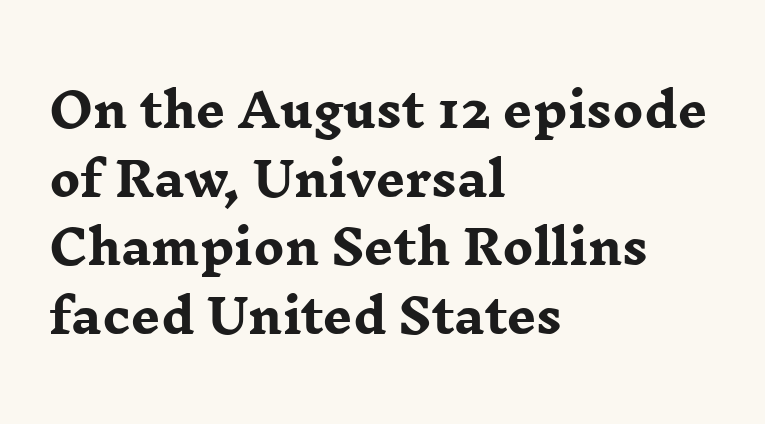
Q: Is the text bold? A: Yes.
Q: Is the text italic (slanted)? A: No, it is upright.
Q: Is the typeface a serif or a sans-serif typeface? A: Serif.
Q: Is the text underlined? A: No.
Q: How is the paragraph aligned? A: Left-aligned.
Q: Is the spacing between letters normal or unusually wide? A: Normal.
Q: Is the spacing between lines tight, normal or loose? A: Normal.
Q: Width (condensed, normal, or wide)? A: Wide.
Q: Stroke contrast? A: Low.
Q: x-height? A: Medium.
Q: Monospaced? A: No.
